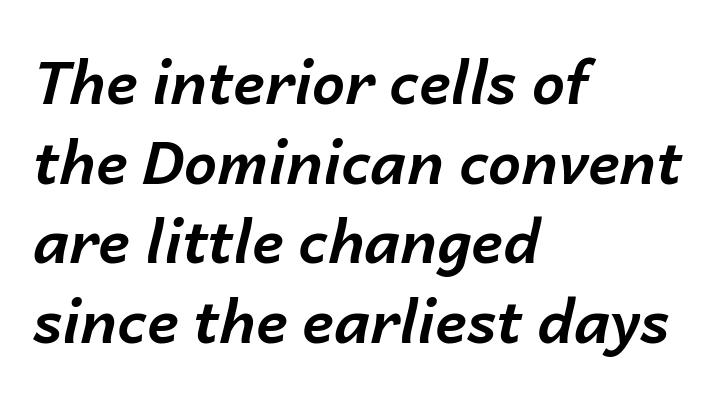
The image shows 59 px bold type, italic (leaning right); set left-aligned, normal line spacing (1.35x), normal letter spacing, not underlined; low stroke contrast and a medium x-height.
